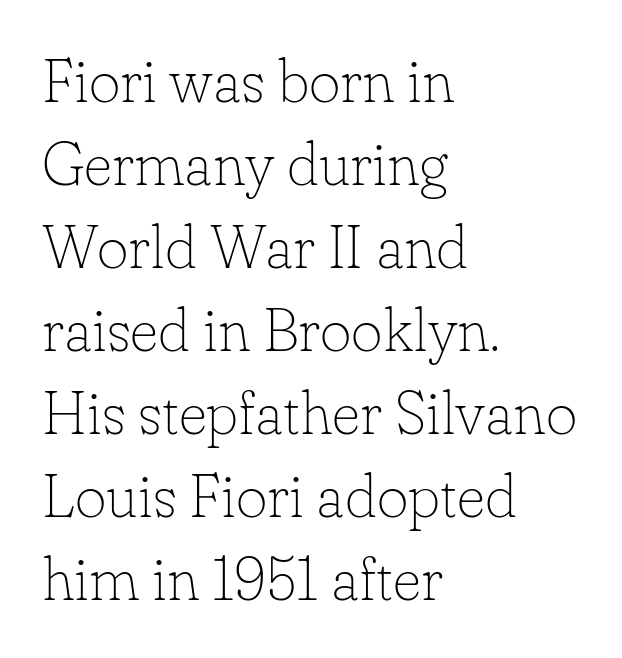
The face used here is seriffed, in the tradition of book romans. The specimen reads as upright at a glance. Teacher's note: observe the even left margin — that is flush-left alignment. Here the designer chose a conventional face with non-uniform glyph widths. The rendering keeps characters at their native spacing.
